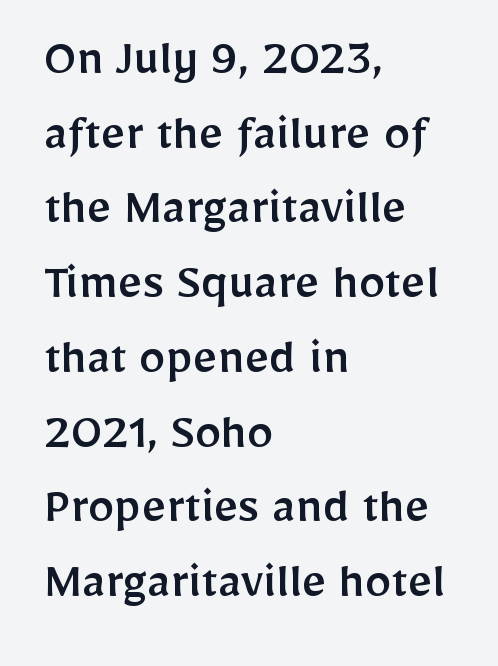
Character widths vary here, with narrow letters taking less room than wide ones. The passage shown is not underscored anywhere. The lines sit at an ordinary, default distance from one another. A student would call this left alignment; a typographer would say flush left, rag right.
